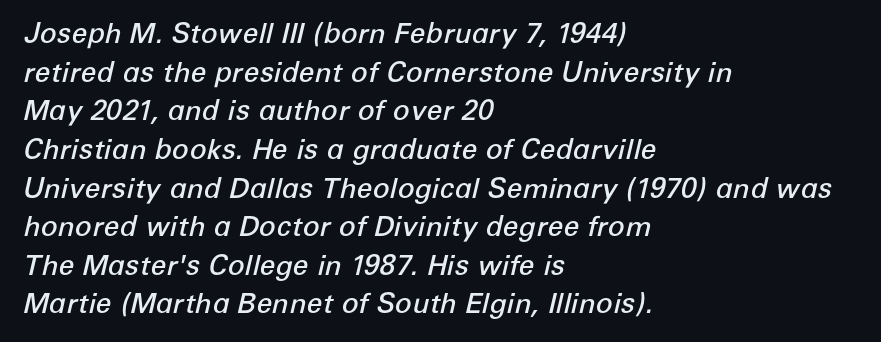
{"italic": "yes", "lean": "right", "slant_degrees": 12, "bold": "semi", "weight": "semibold", "width": "normal", "stroke_contrast": "low", "x_height": "medium", "monospaced": "no", "underline": "no", "align": "left", "line_spacing": "normal", "line_spacing_ratio": 1.38, "letter_spacing": "normal", "letter_spacing_em": 0.0, "glyph_px": 28}
